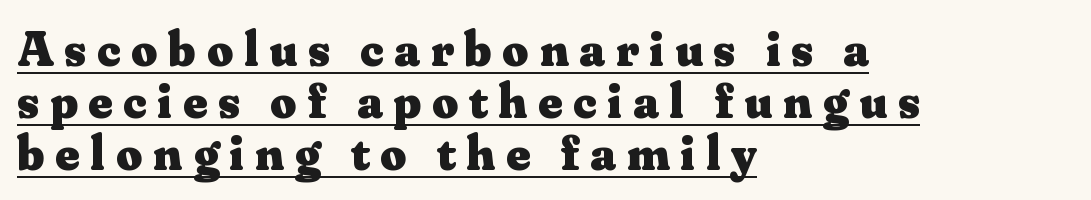
Q: Is the text bold? A: Yes.
Q: Is the text italic (slanted)? A: No, it is upright.
Q: Is the typeface a serif or a sans-serif typeface? A: Serif.
Q: Is the text underlined? A: Yes.
Q: How is the paragraph aligned? A: Left-aligned.
Q: Is the spacing between letters normal or unusually wide? A: Unusually wide.
Q: Is the spacing between lines tight, normal or loose? A: Tight.
Q: Width (condensed, normal, or wide)? A: Normal.
Q: Stroke contrast? A: Medium.
Q: x-height? A: Small.
Q: Monospaced? A: No.
